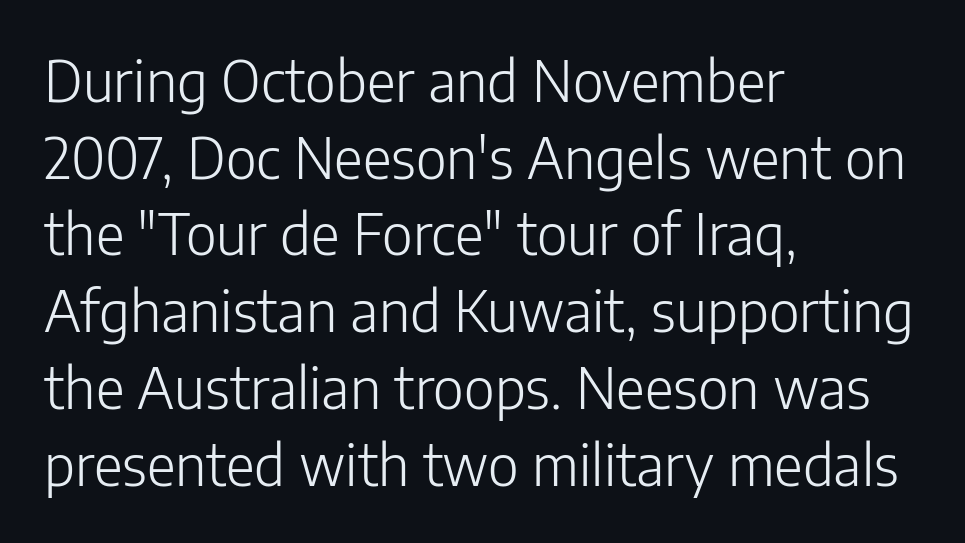
{"serif": "no", "italic": "no", "bold": "no", "weight": "light", "width": "normal", "stroke_contrast": "low", "x_height": "medium", "monospaced": "no", "underline": "no", "align": "left", "line_spacing": "normal", "line_spacing_ratio": 1.37, "letter_spacing": "normal", "letter_spacing_em": 0.0, "glyph_px": 56}
